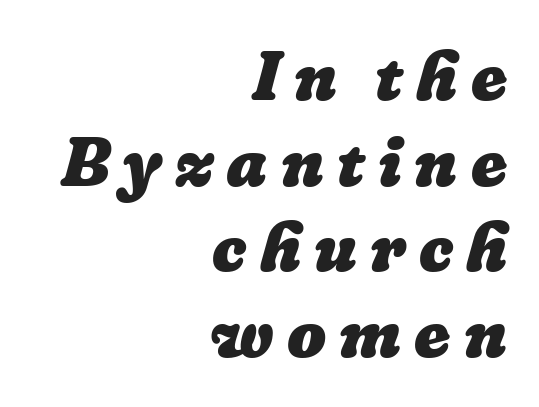
Q: Is the text bold? A: Yes.
Q: Is the text underlined? A: No.
Q: How is the paragraph aligned? A: Right-aligned.
Q: Width (condensed, normal, or wide)? A: Normal.
Q: Stroke contrast? A: Low.
Q: x-height? A: Medium.
Q: Monospaced? A: No.
